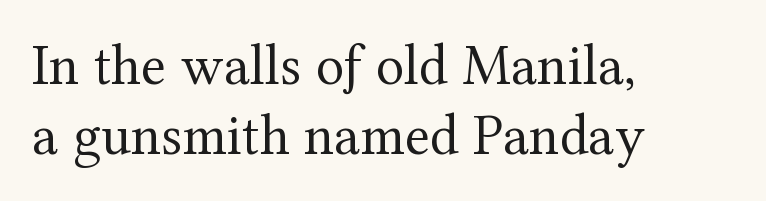
{"serif": "yes", "italic": "no", "bold": "no", "weight": "regular", "width": "normal", "stroke_contrast": "medium", "x_height": "medium", "monospaced": "no", "underline": "no", "align": "left", "line_spacing_ratio": 1.21, "letter_spacing": "normal", "letter_spacing_em": 0.0, "glyph_px": 58}
